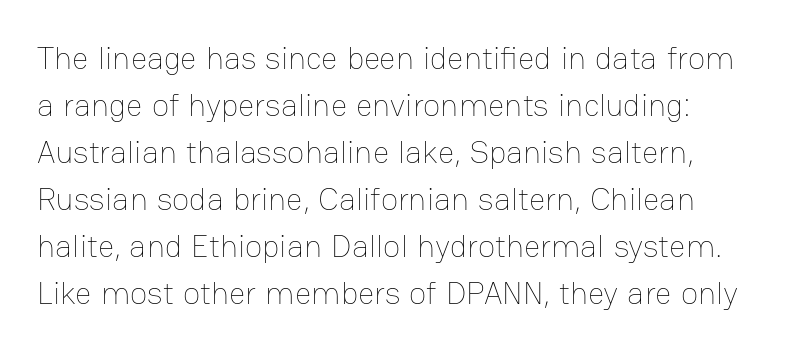
The image shows 32 px thin type, upright; set normal line spacing (1.47x), normal letter spacing, not underlined; low stroke contrast and a medium x-height.
